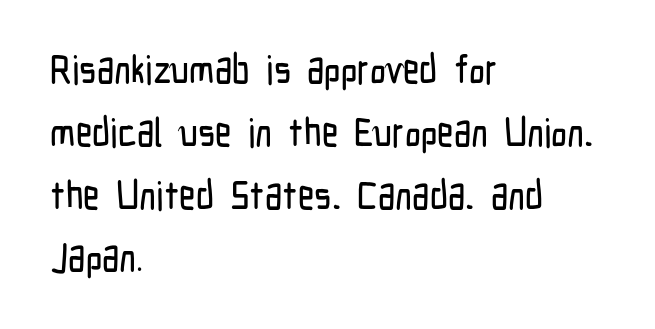
The image shows 40 px condensed sans-serif type, upright; set left-aligned, normal line spacing (1.57x), normal letter spacing, not underlined; low stroke contrast and a medium x-height.
